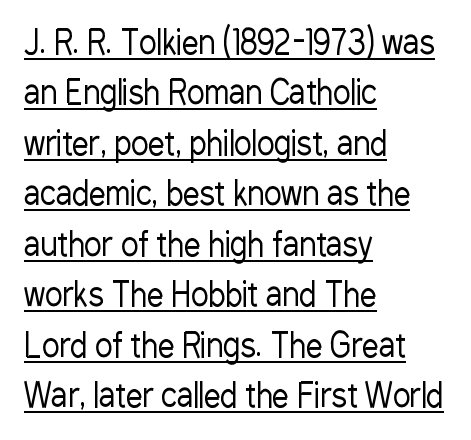
Q: Is the text bold? A: No.
Q: Is the text italic (slanted)? A: No, it is upright.
Q: Is the typeface a serif or a sans-serif typeface? A: Sans-serif.
Q: Is the text underlined? A: Yes.
Q: How is the paragraph aligned? A: Left-aligned.
Q: Is the spacing between letters normal or unusually wide? A: Normal.
Q: Is the spacing between lines tight, normal or loose? A: Normal.
Q: Width (condensed, normal, or wide)? A: Condensed.
Q: Stroke contrast? A: Low.
Q: x-height? A: Medium.
Q: Monospaced? A: No.
